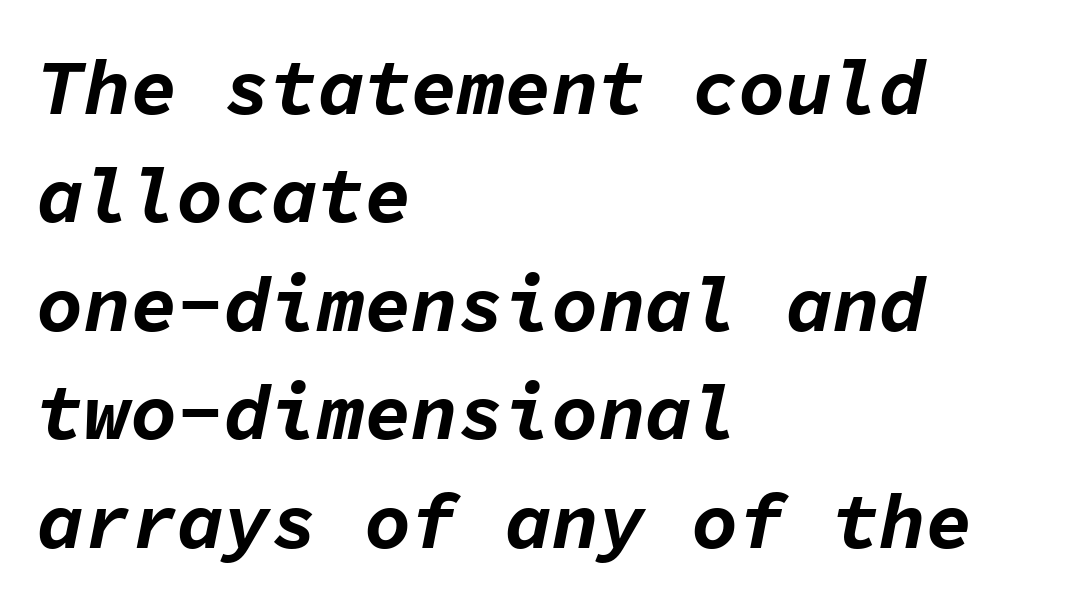
Type without underlining. These lines are rendered in a fixed-pitch font. Weight: bold. Rows of type keep a routine distance in the vertical direction. Notice how the stems are inclined rather than vertical — that's the hallmark of italics. The rendering anchors every line to the left-hand side.
